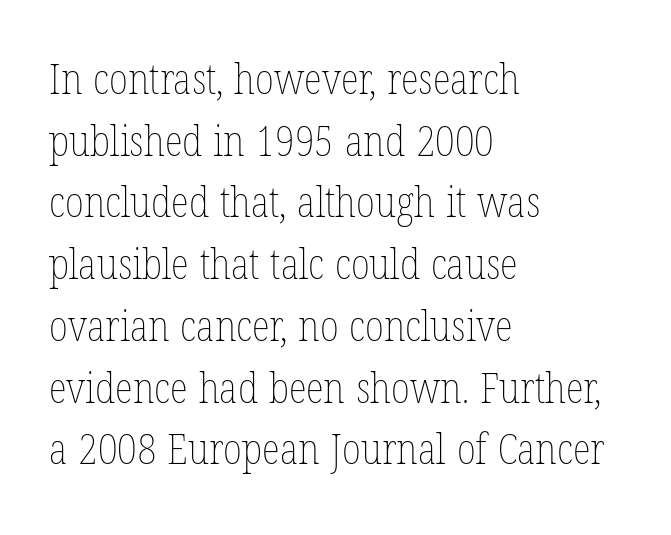
Typeset ragged right — the left edge is the straight one. The characters are drawn with everyday or finer stroke widths. Words float on clear page, feet unadorned. Whoever set this chose a conventional vertical rhythm. A typesetter would mark this as roman, not italic.
